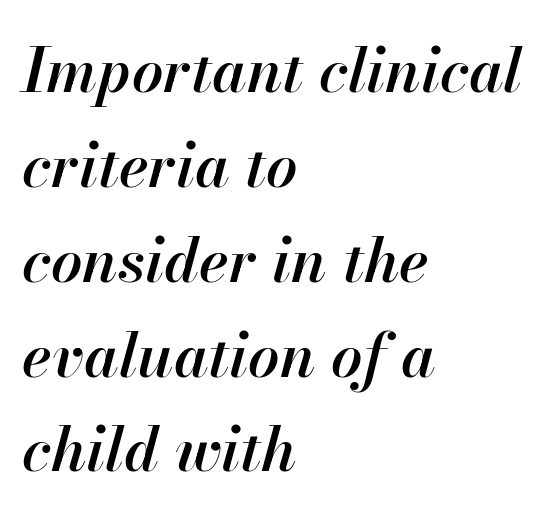
Q: Is the text bold? A: Semi-bold.
Q: Is the text italic (slanted)? A: Yes, it leans right by about 13 degrees.
Q: Is the text underlined? A: No.
Q: How is the paragraph aligned? A: Left-aligned.
Q: Is the spacing between letters normal or unusually wide? A: Normal.
Q: Is the spacing between lines tight, normal or loose? A: Normal.
Q: Width (condensed, normal, or wide)? A: Normal.
Q: Stroke contrast? A: High.
Q: x-height? A: Small.
Q: Monospaced? A: No.
